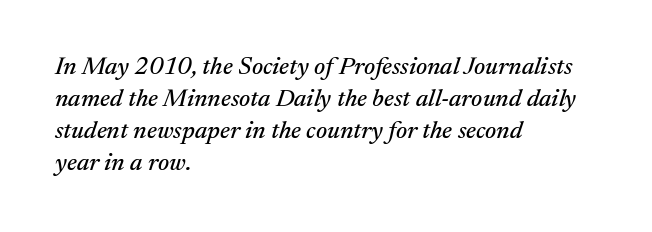
The image shows 25 px text type, italic (leaning right); set left-aligned, normal line spacing (1.28x), normal letter spacing, not underlined.
